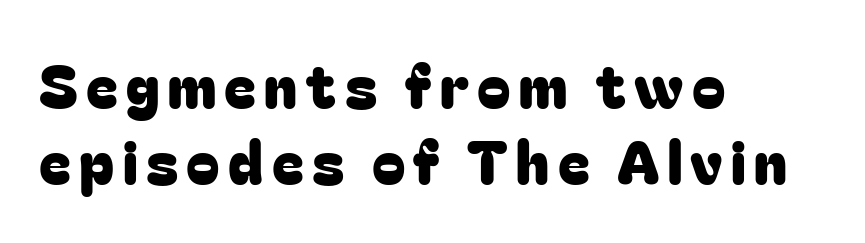
Every character sits straight up, as roman type does. Leading: standard. Is this a sans? Yes — the strokes have no serifs. Short and long lines alike share a common starting point at left. Character widths vary here, with narrow letters taking less room than wide ones. Beneath every word, the page is bare.
